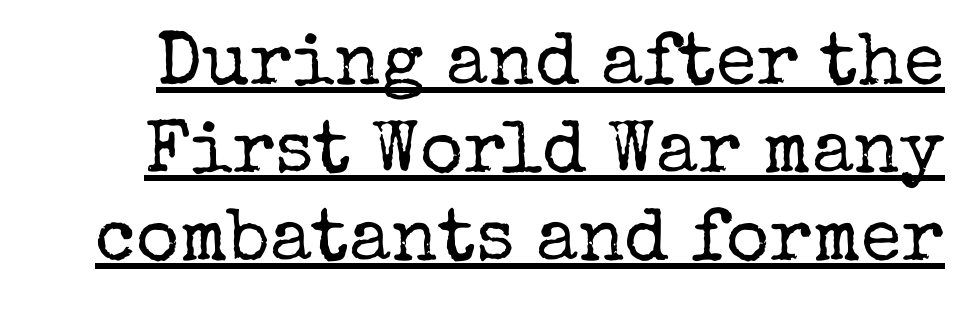
You can tell it's not italic because the verticals are truly vertical. The rendering uses the underline text-decoration. The passage shown is not bold in any degree. Examine the stroke ends and you'll spot serifs. Characters follow at the spacing the type designer built in. Here the designer chose a conventional face with non-uniform glyph widths.
